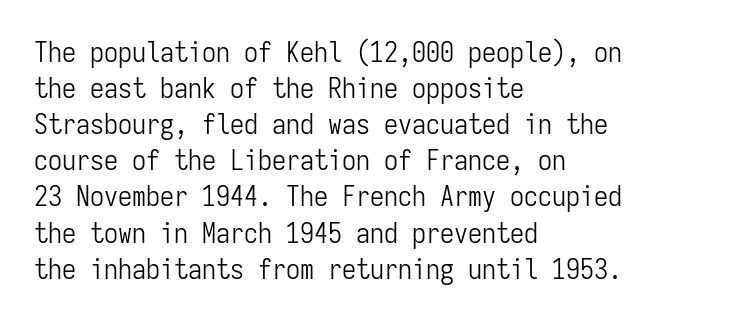
The image shows 28 px light, condensed sans-serif type, upright, monospaced; set left-aligned, normal line spacing (1.29x), normal letter spacing, not underlined; low stroke contrast and a medium x-height.
